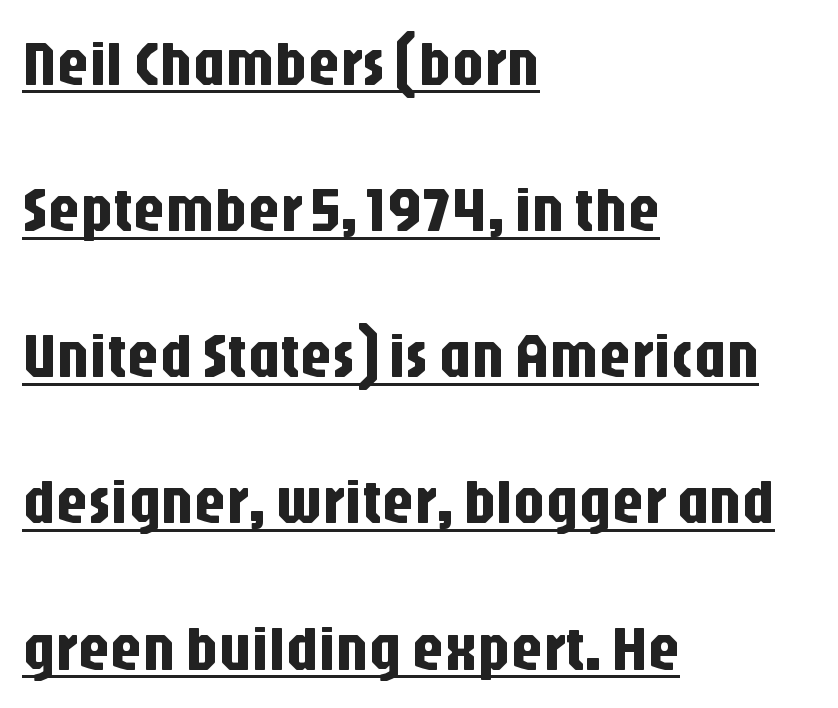
A typesetter would label this face a sans. Compared with a centered layout, this one pins lines to the left instead. These lines are rendered in a variable-pitch font. Ascenders rise straight up at ninety degrees. Line spacing here is loose. The rendering keeps characters at their native spacing.
